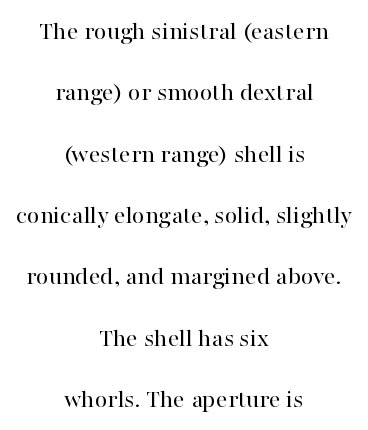
Q: Is the text bold? A: No.
Q: Is the text italic (slanted)? A: No, it is upright.
Q: Is the text underlined? A: No.
Q: How is the paragraph aligned? A: Centered.
Q: Is the spacing between letters normal or unusually wide? A: Normal.
Q: Is the spacing between lines tight, normal or loose? A: Loose.
